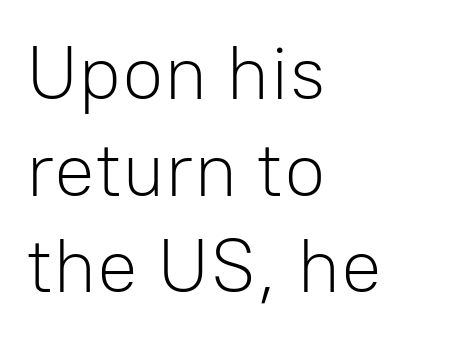
{"serif": "no", "italic": "no", "bold": "no", "weight": "light", "width": "normal", "stroke_contrast": "low", "x_height": "medium", "monospaced": "no", "underline": "no", "align": "left", "line_spacing": "normal", "line_spacing_ratio": 1.27, "letter_spacing": "normal", "letter_spacing_em": 0.0, "glyph_px": 76}
